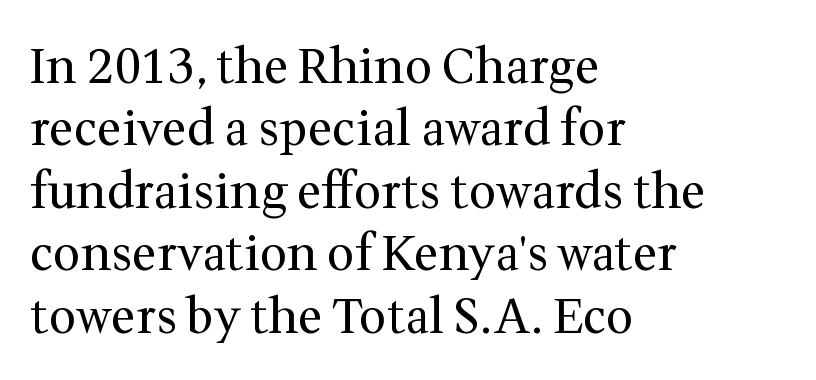
Examine the stroke ends and you'll spot serifs. Is the block centered? No — it sits flush against the left margin. Vertical stems look standard width or narrower in stroke. The foot of each line stays bare and open. Every character sits straight up, as roman type does.
